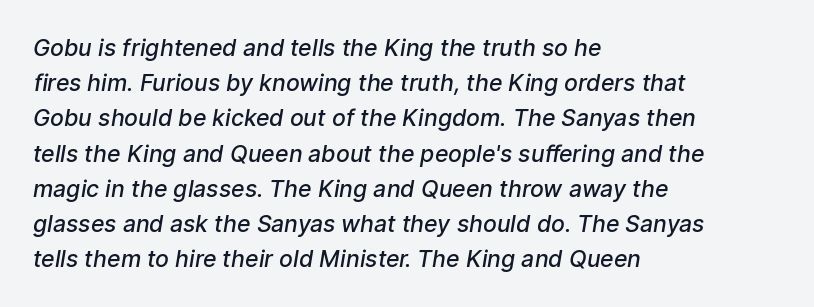
Q: Is the text bold? A: Semi-bold.
Q: Is the text underlined? A: No.
Q: How is the paragraph aligned? A: Left-aligned.
Q: Is the spacing between letters normal or unusually wide? A: Normal.
Q: Is the spacing between lines tight, normal or loose? A: Normal.
